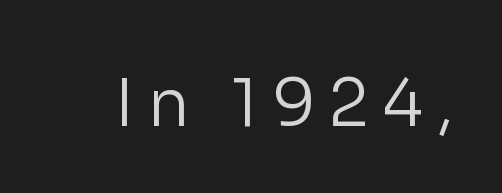
{"serif": "no", "italic": "no", "bold": "no", "weight": "regular", "width": "normal", "stroke_contrast": "low", "x_height": "medium", "monospaced": "no", "underline": "no", "letter_spacing": "wide", "letter_spacing_em": 0.2, "glyph_px": 66}
